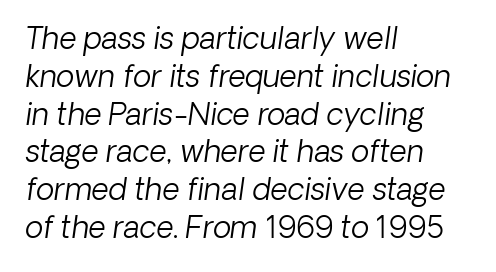
Spacing verdict: proportional, widths tailored to each character. Line spacing here is normal. Quick note: underline off. No feet cap the strokes, marking this as sans-serif type. The font sits on the lighter half of the weight spectrum, regular included. The letters sit at their default tracking, neither squeezed nor spread.
